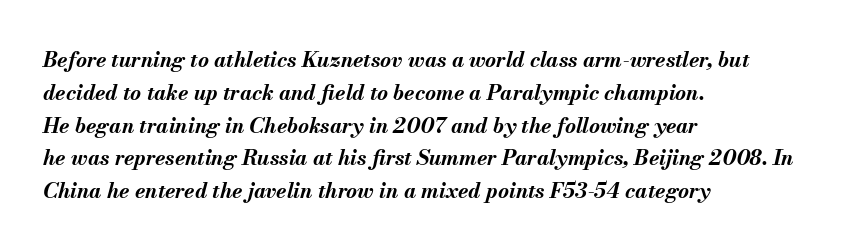
The image shows 21 px bold type, italic (leaning right); set left-aligned, normal line spacing (1.56x), normal letter spacing, not underlined.
